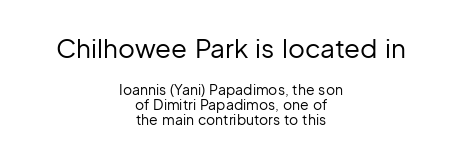
A typesetter would mark this as roman, not italic. If you squint, the top block still reads clearly — it's the larger of the two. The foot of each line stays bare and open. Leading: reduced. The letterforms sit shoulder to shoulder at normal distance.
